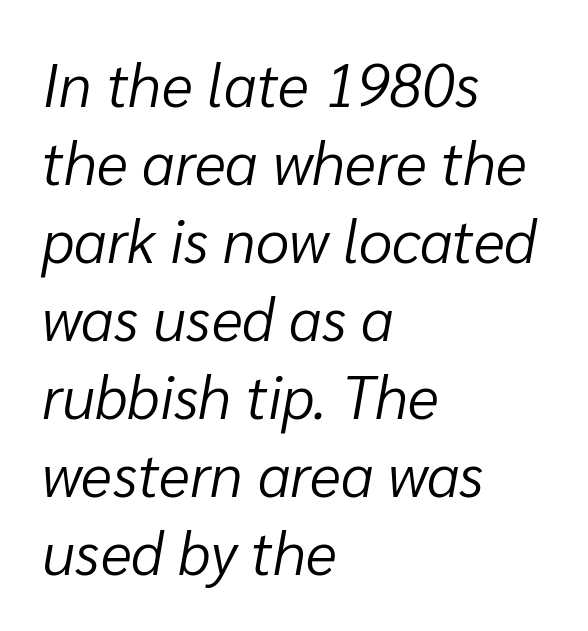
The glyphs look as if they've been sheared to an angle. This is not heavy type; no bold has been used. Every row of glyphs begins at an identical x-position on the left. Proportional: the letters do not fall into vertical columns. The lines sit at an ordinary, default distance from one another. Check the space under the baseline: it is left empty.
